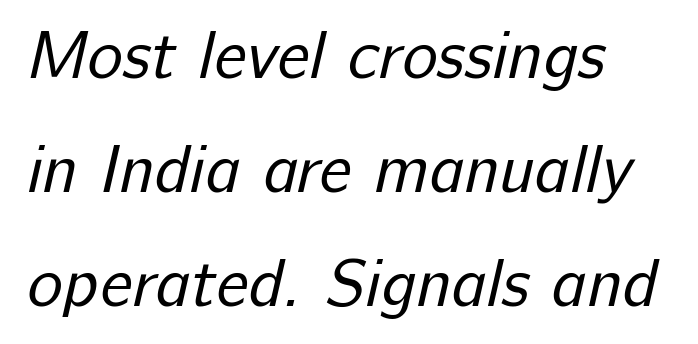
Underline: absent. This rendering leaves character spacing at its baseline value. Summary of vertical rhythm: regular, with standard interline spacing. Ink coverage per letter is moderate at most.
